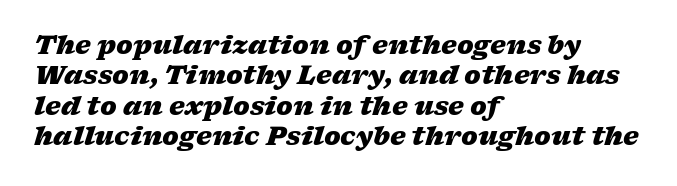
The image shows 25 px bold type, italic (leaning right); set left-aligned, line spacing 1.22x, normal letter spacing, not underlined.
